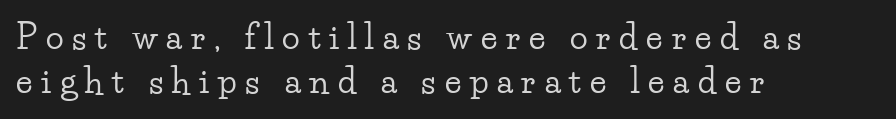
{"serif": "yes", "italic": "no", "width": "wide", "stroke_contrast": "low", "x_height": "small", "monospaced": "no", "underline": "no", "align": "left", "line_spacing": "normal", "line_spacing_ratio": 1.34, "letter_spacing": "wide", "letter_spacing_em": 0.27, "glyph_px": 33}
